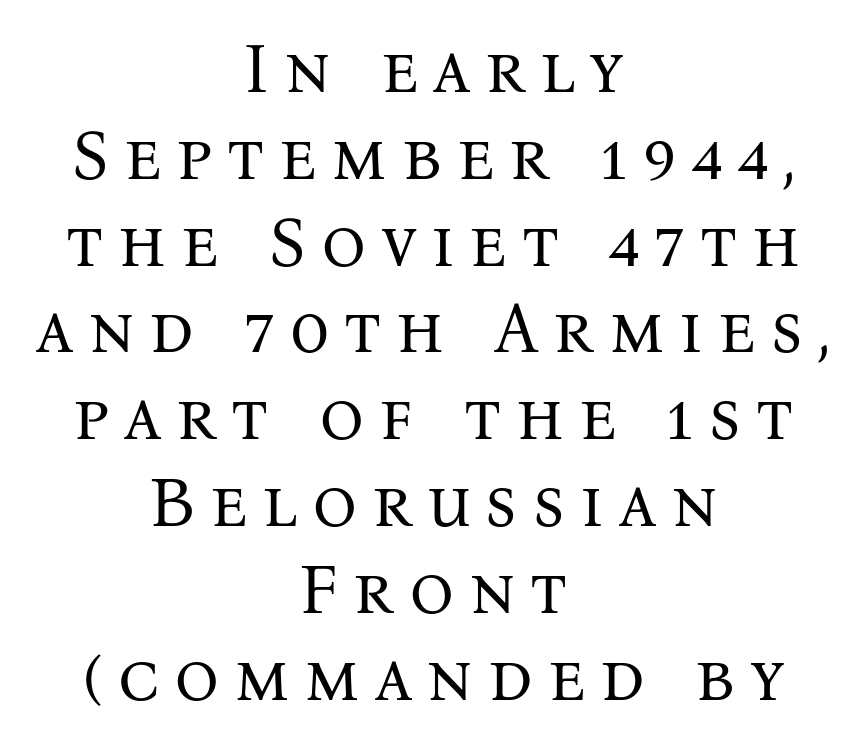
Q: Is the text bold? A: No.
Q: Is the text italic (slanted)? A: No, it is upright.
Q: Is the typeface a serif or a sans-serif typeface? A: Serif.
Q: Is the text underlined? A: No.
Q: How is the paragraph aligned? A: Centered.
Q: Is the spacing between letters normal or unusually wide? A: Unusually wide.
Q: Width (condensed, normal, or wide)? A: Normal.
Q: Stroke contrast? A: Medium.
Q: x-height? A: Medium.
Q: Monospaced? A: No.
